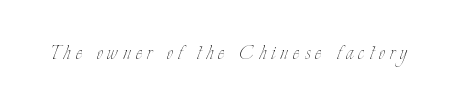
Q: Is the text bold? A: No.
Q: Is the text italic (slanted)? A: Yes.
Q: Is the text underlined? A: No.
Q: Is the spacing between letters normal or unusually wide? A: Unusually wide.
